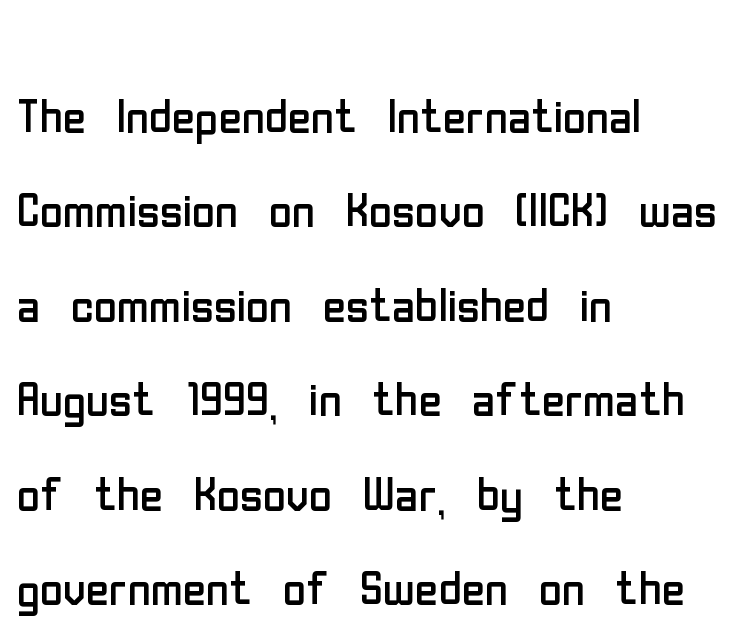
In terms of letterform style, serifs are entirely absent. The passage shown is typed in a proportional face where columns would drift. This sample uses plain, unmodified letter spacing. The strokes carry an ordinary text weight at most. Bare-footed words on every line.
